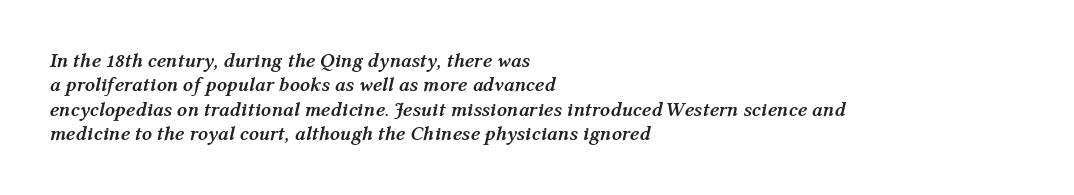
What weight is shown? A full bold with thick strokes. It's the slanting kind of type. Short note: letters normally spaced. If you drew a ruler down the left edge, every line would touch it. The words here are not underlined.
